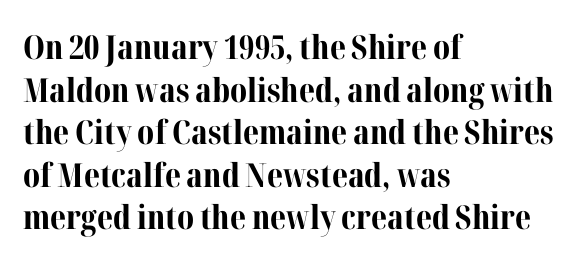
Has an underline been added? It has not. Do the characters align in a grid? No, the font is proportional. The type family on display is of the serif kind. This block has exactly the height ordinary leading produces. In terms of posture, this sample is upright.
